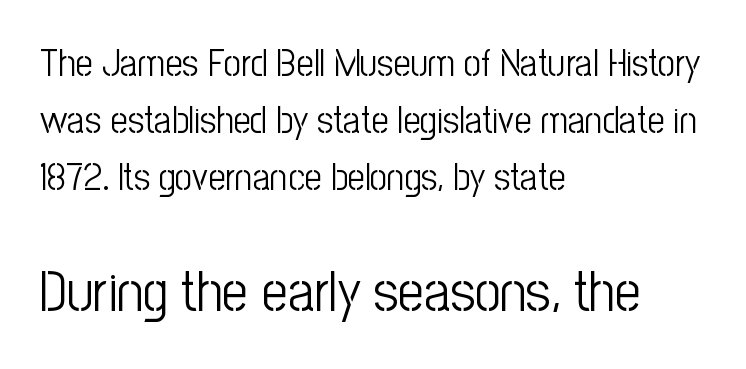
Q: Is the text bold? A: No.
Q: Is the text italic (slanted)? A: No, it is upright.
Q: Is the typeface a serif or a sans-serif typeface? A: Sans-serif.
Q: Is the text underlined? A: No.
Q: How is the paragraph aligned? A: Left-aligned.
Q: Is the spacing between letters normal or unusually wide? A: Normal.
Q: Is the spacing between lines tight, normal or loose? A: Normal.
Q: Which block of text is set in a larger size, the first (top) or the second (bottom)? A: The second (bottom) one.
Q: Width (condensed, normal, or wide)? A: Condensed.
Q: Stroke contrast? A: Low.
Q: x-height? A: Medium.
Q: Monospaced? A: No.
